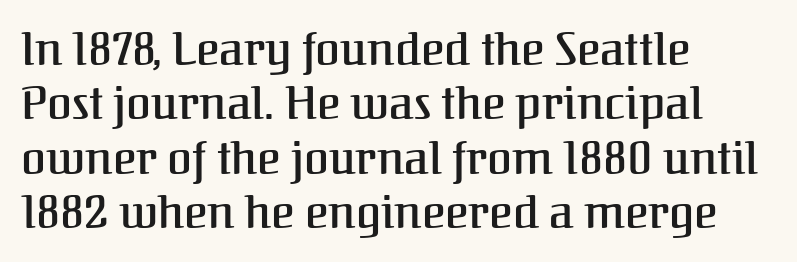
The image shows 45 px serif type, upright; set left-aligned, line spacing 1.21x, normal letter spacing, not underlined; medium stroke contrast and a medium x-height.
